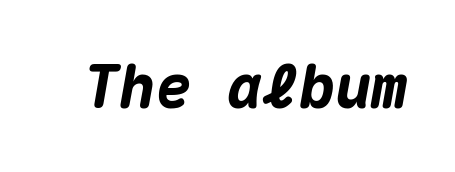
Q: Is the text bold? A: Yes.
Q: Is the text italic (slanted)? A: Yes, it leans right by about 10 degrees.
Q: Is the text underlined? A: No.
Q: Is the spacing between letters normal or unusually wide? A: Normal.
Q: Width (condensed, normal, or wide)? A: Normal.
Q: Stroke contrast? A: Medium.
Q: x-height? A: Medium.
Q: Monospaced? A: Yes.
